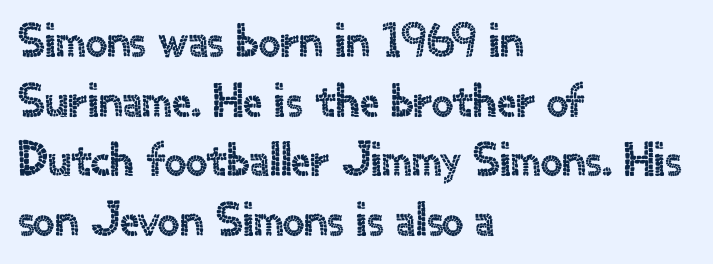
Q: Is the text italic (slanted)? A: No, it is upright.
Q: Is the typeface a serif or a sans-serif typeface? A: Sans-serif.
Q: Is the text underlined? A: No.
Q: How is the paragraph aligned? A: Left-aligned.
Q: Is the spacing between letters normal or unusually wide? A: Normal.
Q: Width (condensed, normal, or wide)? A: Normal.
Q: x-height? A: Small.
Q: Monospaced? A: No.
